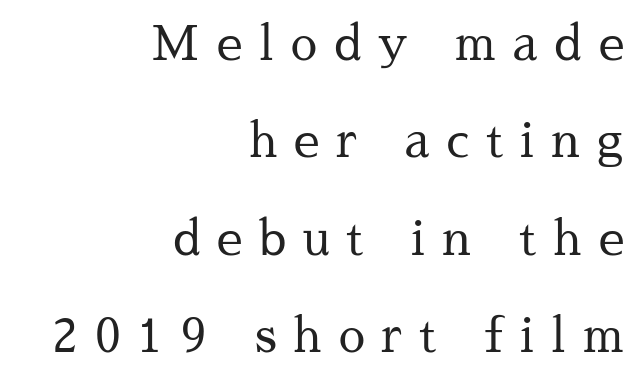
Unlike italic type, these characters show no tilt at all. The letters are spread apart with noticeably loose tracking. The font is comparable to plain body text, perhaps lighter. The passage is arranged like a letterhead date or caption credit — flush right. Clear beneath every line of the passage.
